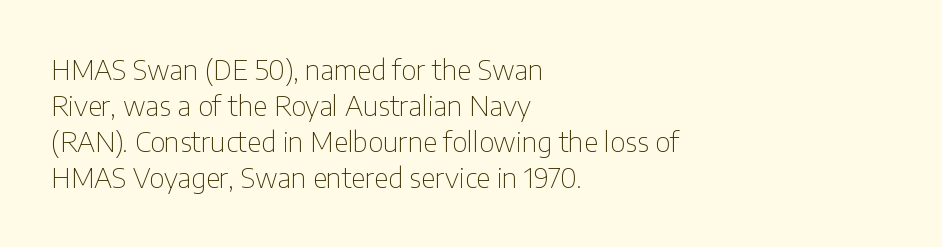
The passage shown stacks its lines at a standard gap. Note: no serifs on the glyphs. The typeface has the unassuming heft of standard copy or less. The space beneath each line is pristine and unruled. This is roman type, the default non-slanted kind. These lines stack with their left ends in a neat column.
